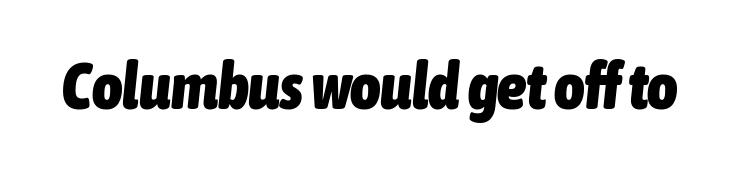
A clean baseline with only descenders dipping below it. The face used here is proportionally spaced, like ordinary book or web type. Is the type bold? Yes — the strokes are clearly thick and heavy. Look at the tracking — it's just the regular setting, nothing added.
